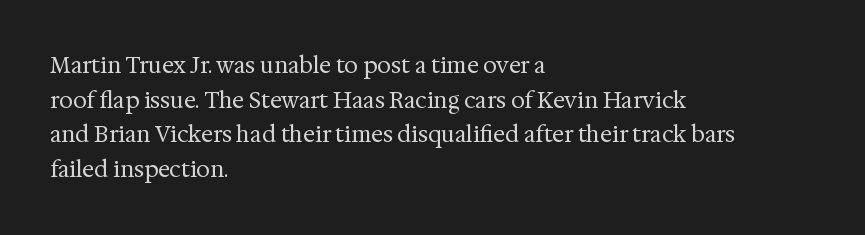
Which margin do the lines hug? The left one — the right edge is uneven. This is roman type, the default non-slanted kind. Summary of vertical rhythm: regular, with standard interline spacing. These glyphs show unthickened strokes, regular width or finer. The rendering keeps characters at their native spacing. The gap between lines stays unmarked.
